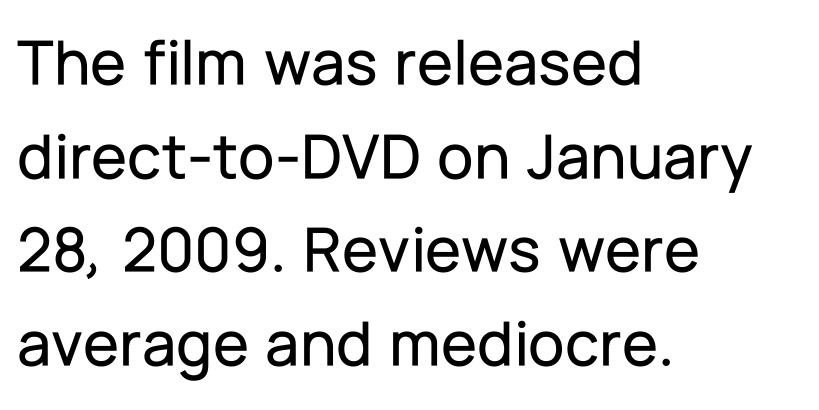
{"serif": "no", "italic": "no", "width": "normal", "stroke_contrast": "low", "x_height": "medium", "monospaced": "no", "underline": "no", "align": "left", "line_spacing": "normal", "line_spacing_ratio": 1.42, "letter_spacing": "normal", "letter_spacing_em": 0.0, "glyph_px": 66}
